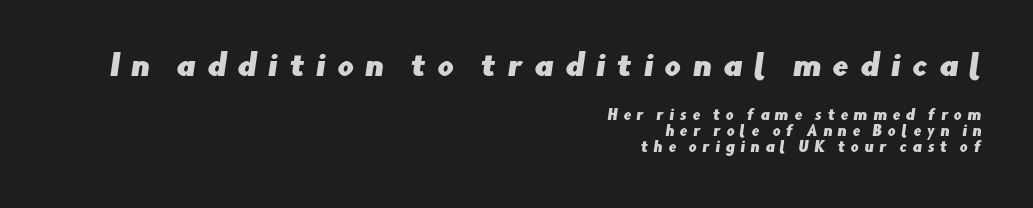
Q: Is the typeface a serif or a sans-serif typeface? A: Sans-serif.
Q: Is the text underlined? A: No.
Q: How is the paragraph aligned? A: Right-aligned.
Q: Is the spacing between letters normal or unusually wide? A: Unusually wide.
Q: Is the spacing between lines tight, normal or loose? A: Tight.
Q: Which block of text is set in a larger size, the first (top) or the second (bottom)? A: The first (top) one.
Q: Width (condensed, normal, or wide)? A: Normal.
Q: Stroke contrast? A: Low.
Q: x-height? A: Small.
Q: Monospaced? A: No.
